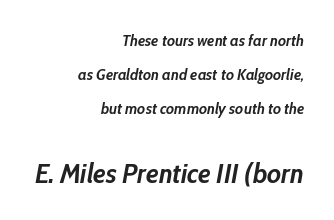
{"italic": "yes", "lean": "right", "slant_degrees": 10, "bold": "yes", "weight": "semibold", "width": "condensed", "stroke_contrast": "low", "x_height": "medium", "monospaced": "no", "underline": "no", "align": "right", "line_spacing": "loose", "line_spacing_ratio": 2.13, "letter_spacing": "normal", "letter_spacing_em": 0.0, "larger_block": "second", "size_ratio": 1.75, "glyph_px": 28}
